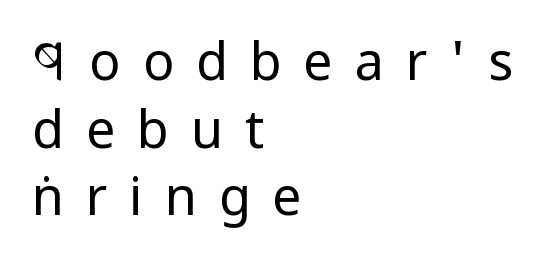
Q: Is the text bold? A: No.
Q: Is the text italic (slanted)? A: No, it is upright.
Q: Is the typeface a serif or a sans-serif typeface? A: Sans-serif.
Q: Is the text underlined? A: No.
Q: How is the paragraph aligned? A: Left-aligned.
Q: Is the spacing between letters normal or unusually wide? A: Unusually wide.
Q: Is the spacing between lines tight, normal or loose? A: Normal.
Q: Width (condensed, normal, or wide)? A: Condensed.
Q: Stroke contrast? A: Low.
Q: x-height? A: Large.
Q: Monospaced? A: No.
